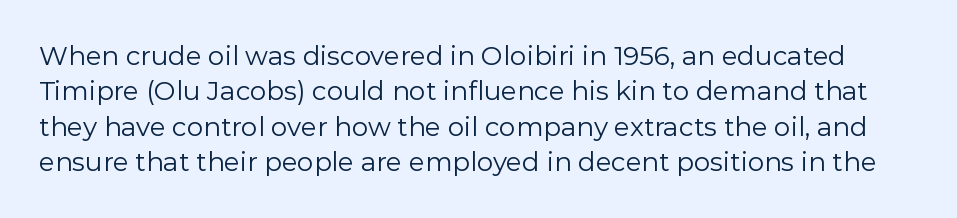
Q: Is the text bold? A: No.
Q: Is the text italic (slanted)? A: No, it is upright.
Q: Is the text underlined? A: No.
Q: Is the spacing between letters normal or unusually wide? A: Normal.
Q: Is the spacing between lines tight, normal or loose? A: Normal.
